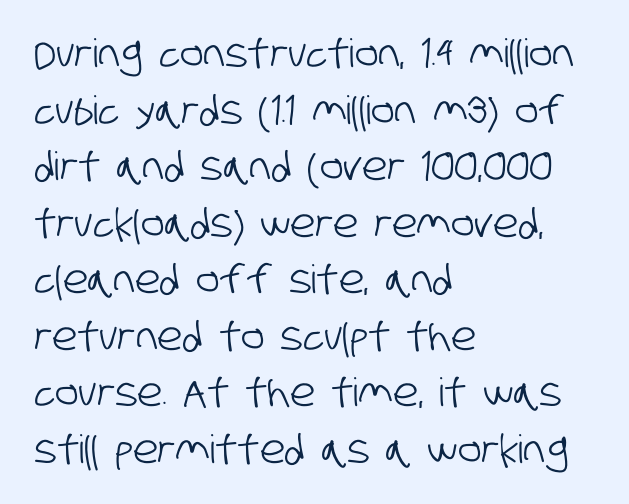
Q: Is the typeface a serif or a sans-serif typeface? A: Sans-serif.
Q: Is the text underlined? A: No.
Q: How is the paragraph aligned? A: Left-aligned.
Q: Is the spacing between letters normal or unusually wide? A: Normal.
Q: Is the spacing between lines tight, normal or loose? A: Normal.
Q: Width (condensed, normal, or wide)? A: Condensed.
Q: Stroke contrast? A: Low.
Q: x-height? A: Large.
Q: Monospaced? A: No.
